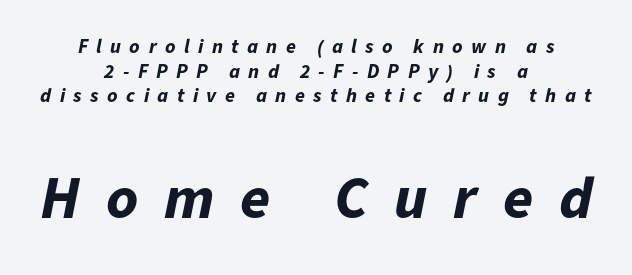
Is this a fixed-width face? No — the glyphs have proportional, varying widths. The space directly below the letters is spotless. Larger block? The one below; the one above is distinctly smaller. Each glyph is drawn with heavy, bold strokes.
